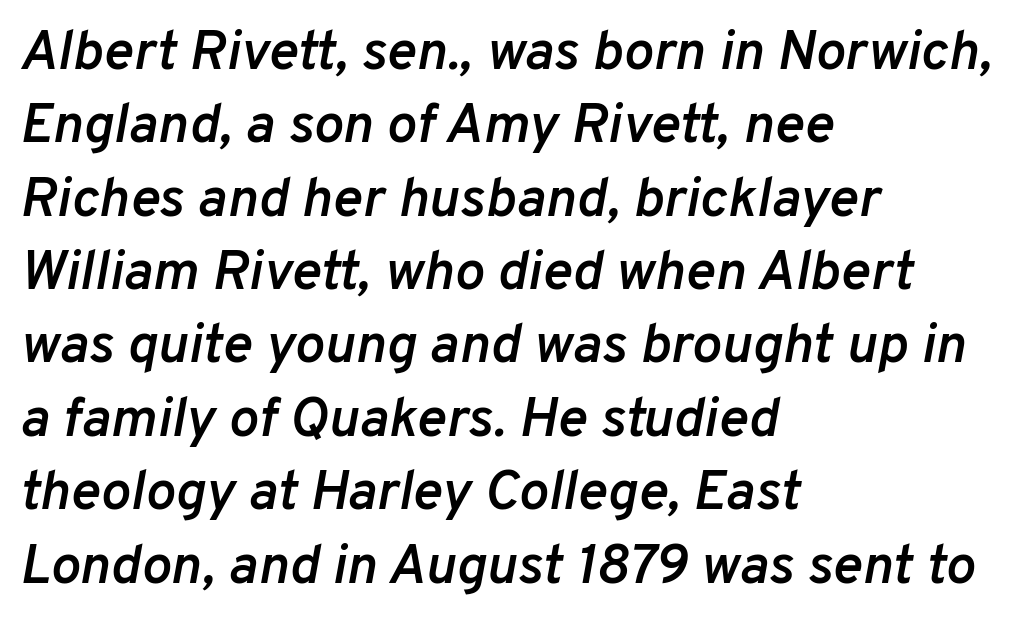
The image shows 56 px semibold type, italic (leaning right); set left-aligned, normal line spacing (1.31x), normal letter spacing, not underlined; low stroke contrast and a medium x-height.
